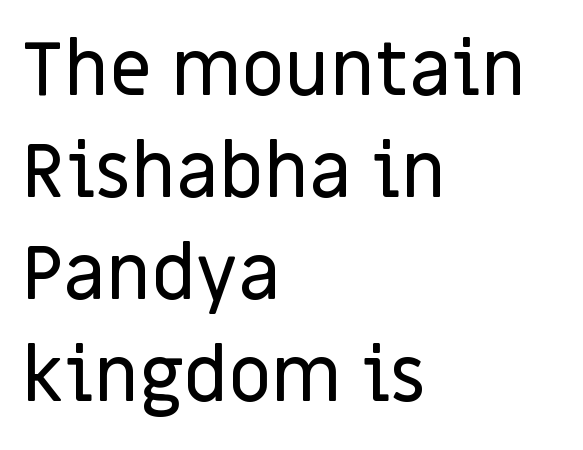
Q: Is the text italic (slanted)? A: No, it is upright.
Q: Is the typeface a serif or a sans-serif typeface? A: Sans-serif.
Q: Is the text underlined? A: No.
Q: How is the paragraph aligned? A: Left-aligned.
Q: Is the spacing between letters normal or unusually wide? A: Normal.
Q: Is the spacing between lines tight, normal or loose? A: Normal.
Q: Width (condensed, normal, or wide)? A: Normal.
Q: Stroke contrast? A: Low.
Q: x-height? A: Large.
Q: Monospaced? A: No.
